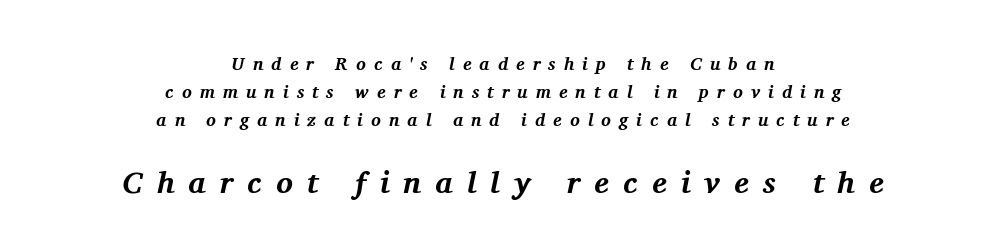
Q: Is the text bold? A: Yes.
Q: Is the text italic (slanted)? A: Yes, it leans right by about 11 degrees.
Q: Is the typeface a serif or a sans-serif typeface? A: Serif.
Q: Is the text underlined? A: No.
Q: How is the paragraph aligned? A: Centered.
Q: Is the spacing between letters normal or unusually wide? A: Unusually wide.
Q: Is the spacing between lines tight, normal or loose? A: Normal.
Q: Which block of text is set in a larger size, the first (top) or the second (bottom)? A: The second (bottom) one.
Q: Width (condensed, normal, or wide)? A: Normal.
Q: Stroke contrast? A: Medium.
Q: x-height? A: Medium.
Q: Monospaced? A: No.
